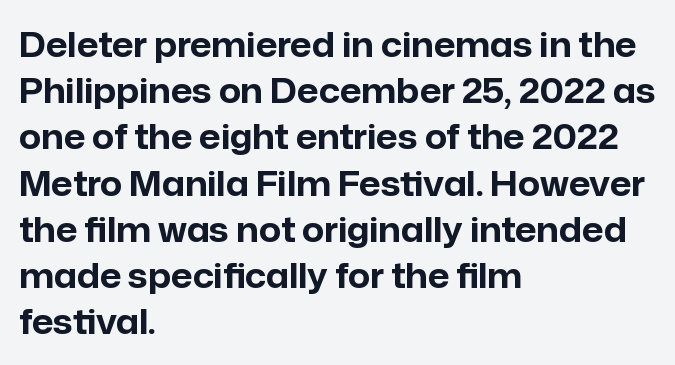
The image shows 34 px bold sans-serif type, upright; set left-aligned, normal line spacing (1.36x), normal letter spacing, not underlined; low stroke contrast and a medium x-height.
